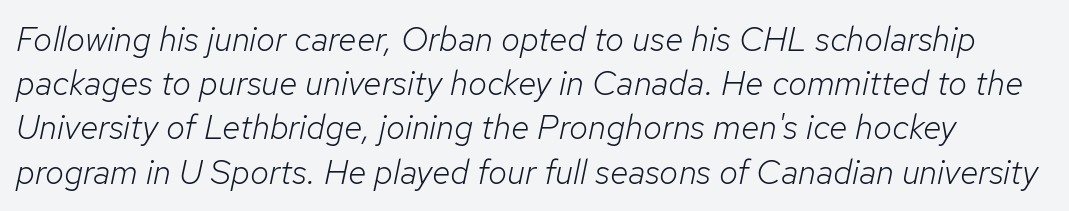
{"italic": "yes", "lean": "right", "slant_degrees": 12, "bold": "no", "weight": "light", "width": "normal", "stroke_contrast": "low", "x_height": "medium", "monospaced": "no", "underline": "no", "line_spacing": "normal", "line_spacing_ratio": 1.3, "letter_spacing": "normal", "letter_spacing_em": 0.0, "glyph_px": 34}
